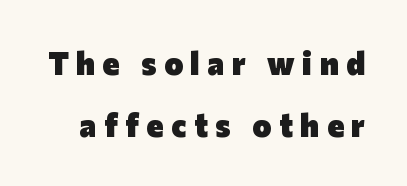
You could only call the tracking loose — the letters float apart. The passage shown is typeset with a sans-serif family. The vertical gap from one line to the next is large. In terms of weight, the rendering is a true, heavy bold. Varying glyph widths throughout — classic text-font behaviour. Nope, not italic — everything's standing straight.
